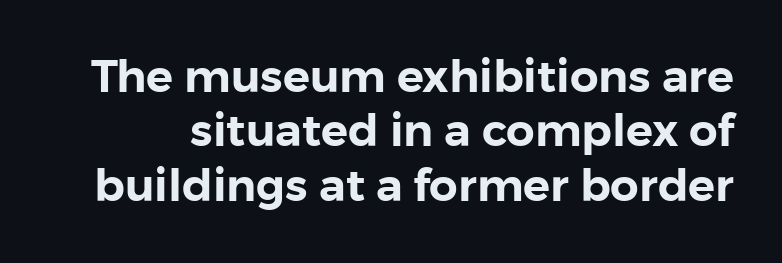
Q: Is the text italic (slanted)? A: No, it is upright.
Q: Is the typeface a serif or a sans-serif typeface? A: Sans-serif.
Q: Is the text underlined? A: No.
Q: Is the spacing between letters normal or unusually wide? A: Normal.
Q: Width (condensed, normal, or wide)? A: Normal.
Q: Stroke contrast? A: Low.
Q: x-height? A: Medium.
Q: Monospaced? A: No.
